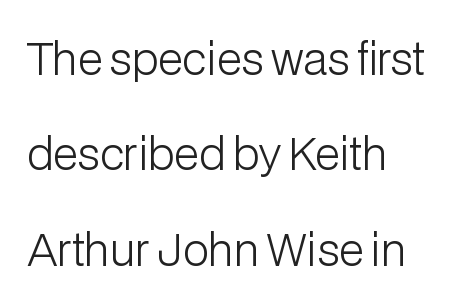
{"serif": "no", "italic": "no", "bold": "no", "weight": "light", "width": "normal", "stroke_contrast": "low", "x_height": "medium", "monospaced": "no", "underline": "no", "align": "left", "line_spacing": "loose", "line_spacing_ratio": 2.22, "letter_spacing": "normal", "letter_spacing_em": 0.0, "glyph_px": 43}
